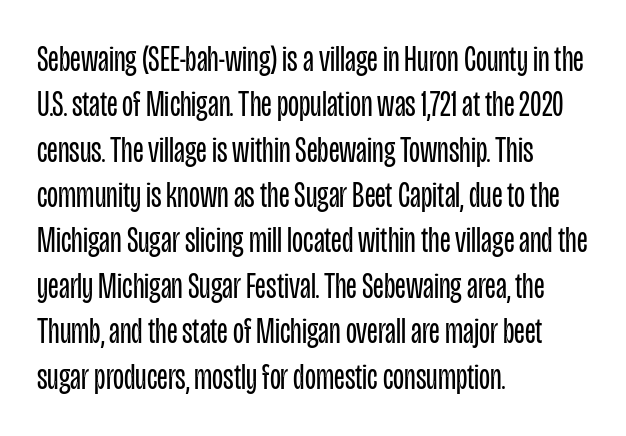
The image shows 36 px regular-weight, condensed sans-serif type, upright; set left-aligned, normal line spacing (1.26x), normal letter spacing, not underlined; low stroke contrast and a large x-height.
